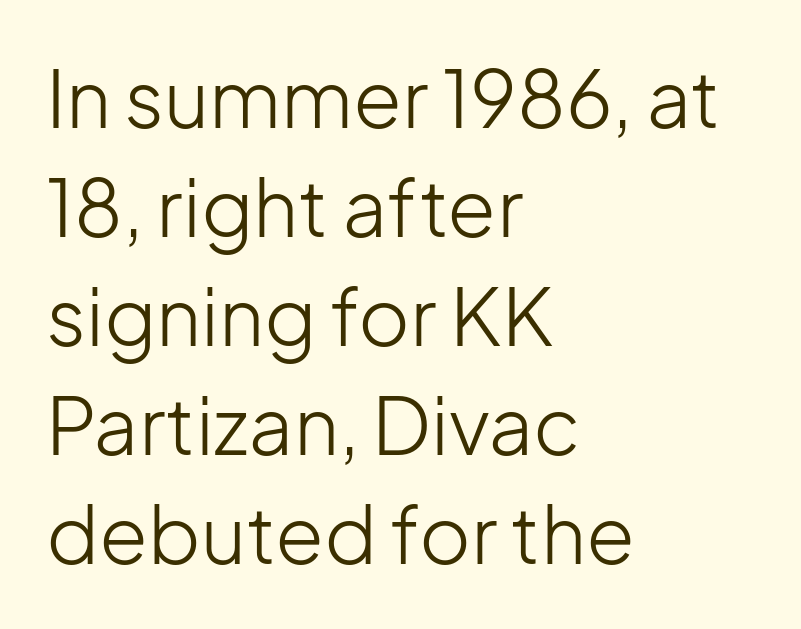
{"serif": "no", "italic": "no", "bold": "no", "weight": "light", "width": "normal", "stroke_contrast": "low", "x_height": "medium", "monospaced": "no", "underline": "no", "align": "left", "line_spacing": "normal", "line_spacing_ratio": 1.38, "letter_spacing": "normal", "letter_spacing_em": 0.0, "glyph_px": 79}
